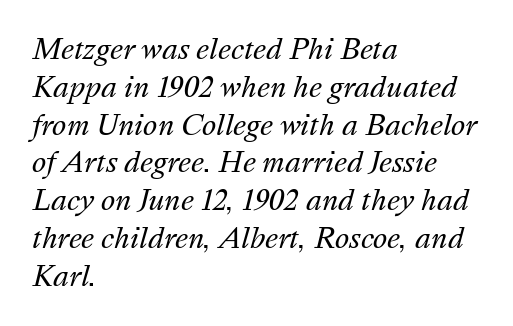
The face looks like a standard text weight, possibly lighter. This rendering leaves character spacing at its baseline value. Honestly, there is no underline to notice here at all. Caption: multi-line text, flush left, ragged right. The lines sit at an ordinary, default distance from one another.
